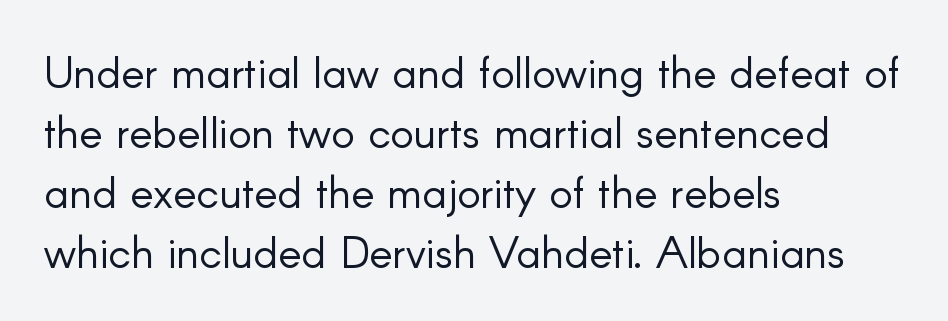
The image shows 44 px light sans-serif type, upright; set left-aligned, normal line spacing (1.36x), normal letter spacing, not underlined; low stroke contrast and a small x-height.
